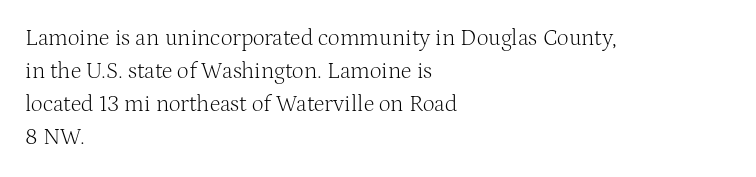
Q: Is the text bold? A: No.
Q: Is the text italic (slanted)? A: No, it is upright.
Q: Is the text underlined? A: No.
Q: How is the paragraph aligned? A: Left-aligned.
Q: Is the spacing between letters normal or unusually wide? A: Normal.
Q: Is the spacing between lines tight, normal or loose? A: Normal.
